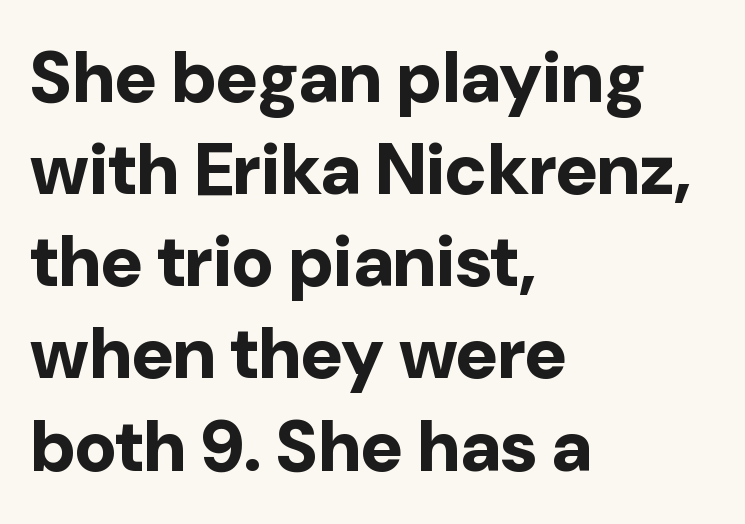
Q: Is the text bold? A: Yes.
Q: Is the text italic (slanted)? A: No, it is upright.
Q: Is the typeface a serif or a sans-serif typeface? A: Sans-serif.
Q: Is the text underlined? A: No.
Q: How is the paragraph aligned? A: Left-aligned.
Q: Is the spacing between letters normal or unusually wide? A: Normal.
Q: Is the spacing between lines tight, normal or loose? A: Normal.
Q: Width (condensed, normal, or wide)? A: Normal.
Q: Stroke contrast? A: Low.
Q: x-height? A: Medium.
Q: Monospaced? A: No.
